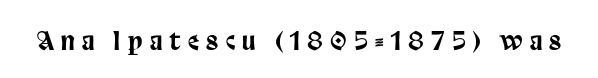
The image shows 25 px text type, upright; set unusually wide letter spacing (+0.29 em), not underlined.
